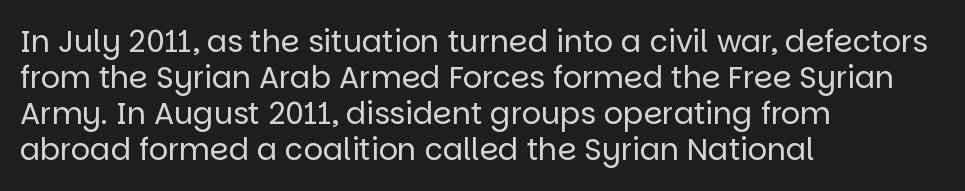
Weight: regular or lighter. These lines are rendered in a variable-pitch font. The ragged edge is on the right, which tells us the setting is flush left. These lines are composed in type without serifs.
